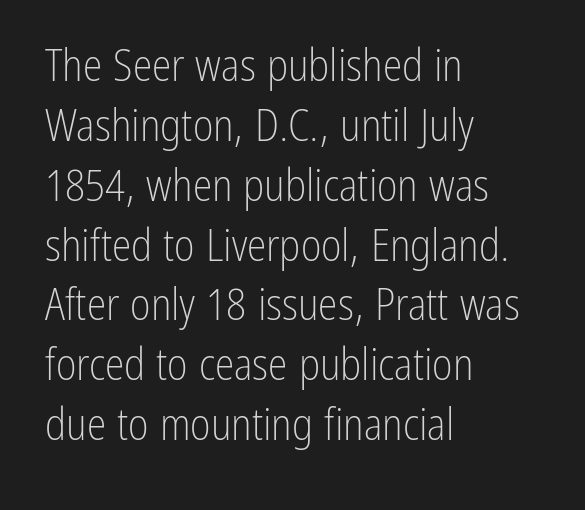
{"serif": "no", "italic": "no", "bold": "no", "weight": "light", "width": "condensed", "stroke_contrast": "low", "x_height": "medium", "monospaced": "no", "underline": "no", "align": "left", "line_spacing": "normal", "line_spacing_ratio": 1.36, "letter_spacing": "normal", "letter_spacing_em": 0.0, "glyph_px": 44}
